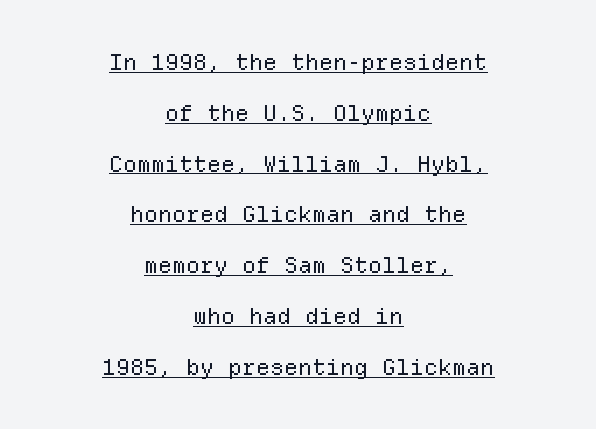
Q: Is the text bold? A: No.
Q: Is the text italic (slanted)? A: No, it is upright.
Q: Is the text underlined? A: Yes.
Q: How is the paragraph aligned? A: Centered.
Q: Is the spacing between letters normal or unusually wide? A: Normal.
Q: Is the spacing between lines tight, normal or loose? A: Loose.
